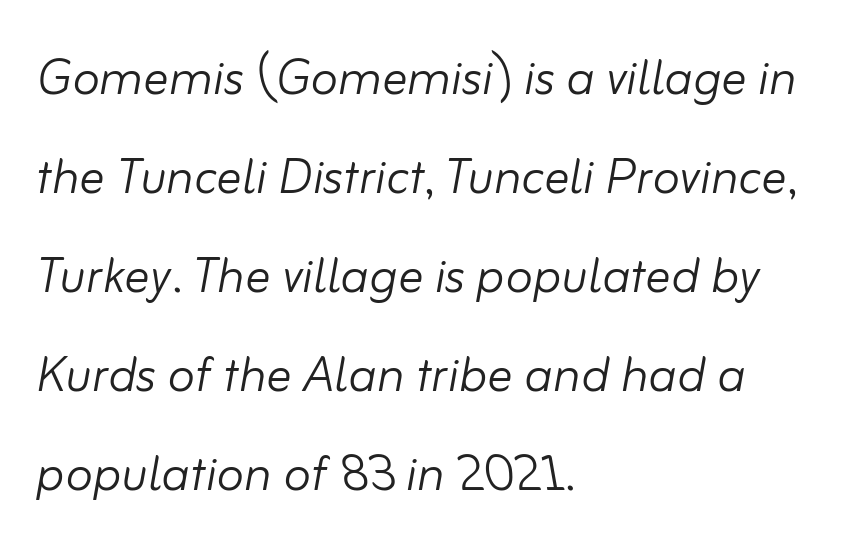
The image shows 63 px light type, italic (leaning right); set left-aligned, normal line spacing (1.57x), normal letter spacing, not underlined; low stroke contrast and a small x-height.
